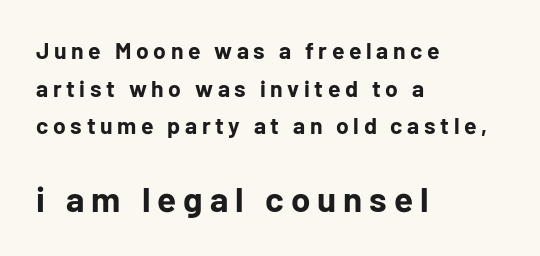
The sample has been set heavy, in full bold. The passage shown is not underscored anywhere. Here the designer chose a conventional face with non-uniform glyph widths. Each letter's strokes conclude bluntly, with no projecting serifs.
